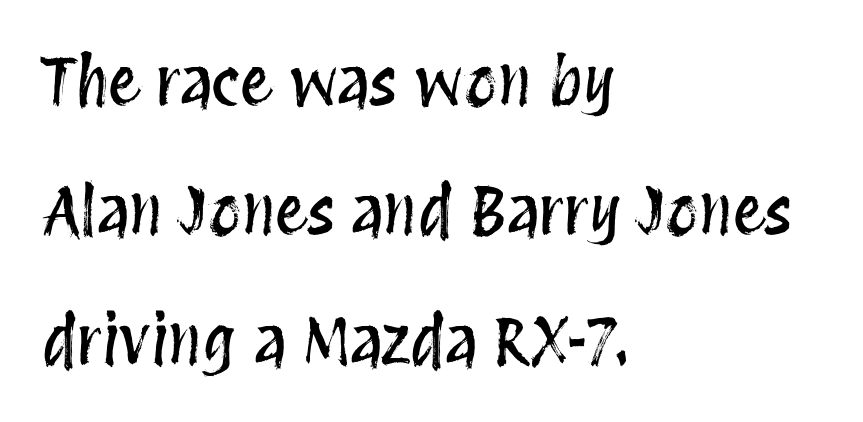
The image shows 65 px condensed type, upright; set left-aligned, loose line spacing (1.99x), normal letter spacing, not underlined; medium stroke contrast and a large x-height.
